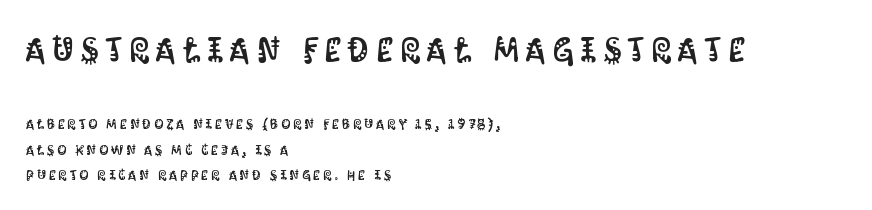
Q: Is the text italic (slanted)? A: No, it is upright.
Q: Is the typeface a serif or a sans-serif typeface? A: Sans-serif.
Q: Is the text underlined? A: No.
Q: How is the paragraph aligned? A: Left-aligned.
Q: Is the spacing between letters normal or unusually wide? A: Unusually wide.
Q: Which block of text is set in a larger size, the first (top) or the second (bottom)? A: The first (top) one.
Q: Width (condensed, normal, or wide)? A: Condensed.
Q: Stroke contrast? A: Medium.
Q: x-height? A: Large.
Q: Monospaced? A: No.
